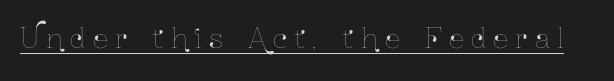
{"italic": "no", "underline": "yes", "letter_spacing": "wide", "letter_spacing_em": 0.27, "glyph_px": 27}
